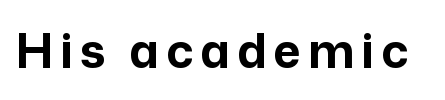
The image shows 47 px bold sans-serif type, upright; set not underlined; low stroke contrast and a medium x-height.
